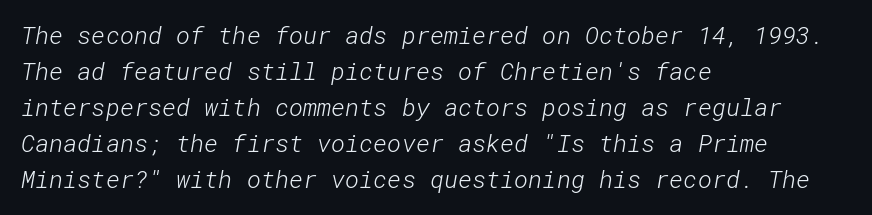
Q: Is the text bold? A: No.
Q: Is the text underlined? A: No.
Q: How is the paragraph aligned? A: Left-aligned.
Q: Is the spacing between letters normal or unusually wide? A: Normal.
Q: Is the spacing between lines tight, normal or loose? A: Normal.
